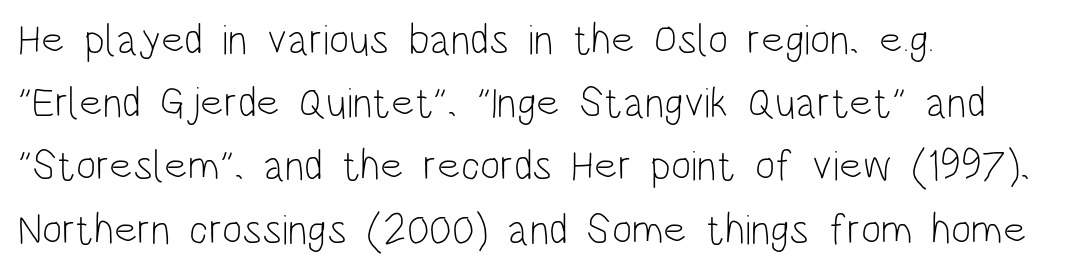
{"serif": "no", "italic": "no", "bold": "no", "weight": "light", "width": "condensed", "stroke_contrast": "low", "x_height": "large", "monospaced": "no", "underline": "no", "align": "left", "line_spacing": "normal", "line_spacing_ratio": 1.47, "letter_spacing": "normal", "letter_spacing_em": 0.0, "glyph_px": 43}
